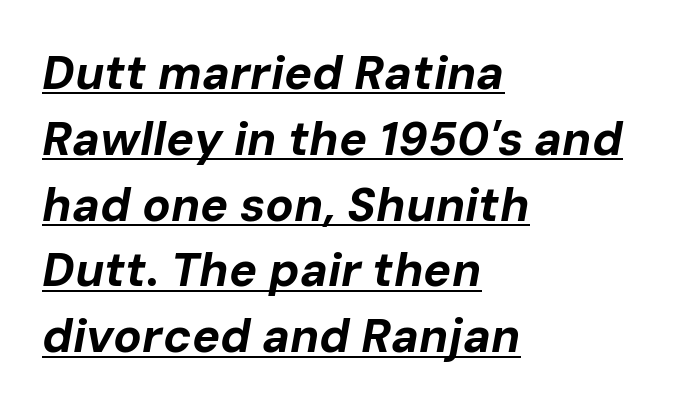
The image shows 47 px bold type, italic (leaning right); set left-aligned, normal line spacing (1.4x), normal letter spacing, underlined; low stroke contrast and a medium x-height.
